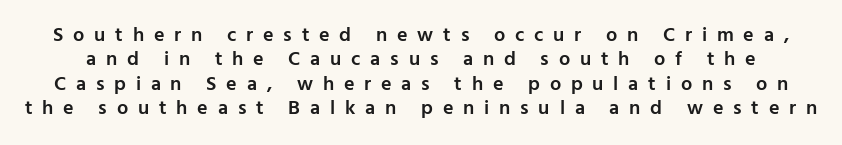
Q: Is the text bold? A: Semi-bold.
Q: Is the text italic (slanted)? A: No, it is upright.
Q: Is the text underlined? A: No.
Q: Is the spacing between letters normal or unusually wide? A: Unusually wide.
